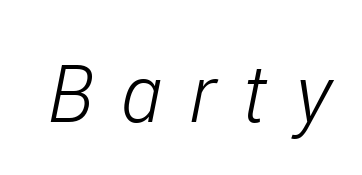
Q: Is the text bold? A: No.
Q: Is the text italic (slanted)? A: Yes, it leans right by about 11 degrees.
Q: Is the text underlined? A: No.
Q: Is the spacing between letters normal or unusually wide? A: Unusually wide.
Q: Width (condensed, normal, or wide)? A: Condensed.
Q: Stroke contrast? A: Low.
Q: x-height? A: Medium.
Q: Monospaced? A: No.
